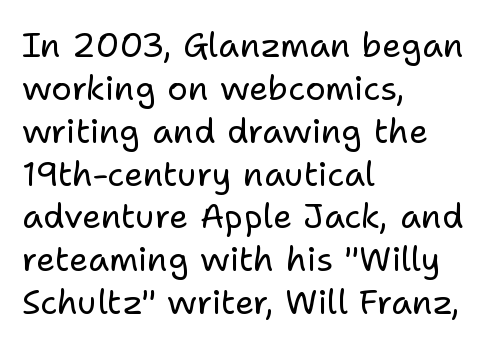
{"serif": "no", "italic": "no", "bold": "no", "weight": "regular", "width": "normal", "stroke_contrast": "low", "x_height": "medium", "monospaced": "no", "underline": "no", "align": "left", "line_spacing": "normal", "line_spacing_ratio": 1.26, "letter_spacing": "normal", "letter_spacing_em": 0.0, "glyph_px": 34}
